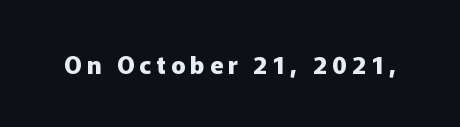
Q: Is the text bold? A: Yes.
Q: Is the text italic (slanted)? A: No, it is upright.
Q: Is the text underlined? A: No.
Q: Is the spacing between letters normal or unusually wide? A: Unusually wide.
